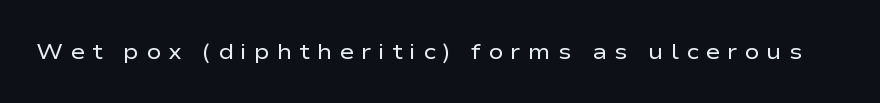
Caption: expanded tracking, letters set apart. Clear beneath every line of the passage. Unlike italic type, these characters show no tilt at all. This is not heavy type; no bold has been used.
